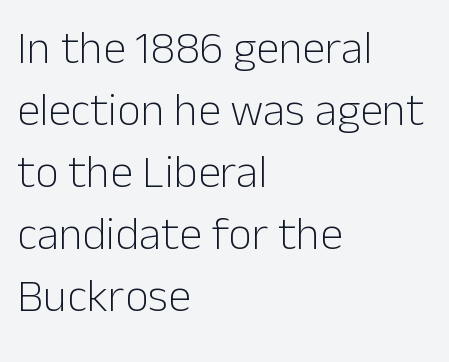
Vertically, the passage feels balanced, rows spaced as you'd expect. Each word holds together tightly as a unit, with standard inter-letter gaps. The letters carry no serifs — their stems end cleanly without finishing strokes. When letters stand straight like this, we call the style roman or upright.
